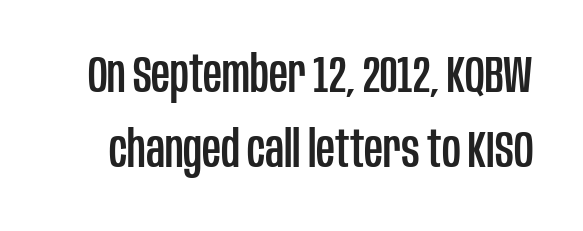
A typesetter would call this proportional, since set widths differ per character. The specimen omits any rule beneath the text block's lines. A typesetter would call this zero additional tracking. Note: no serifs on the glyphs.
